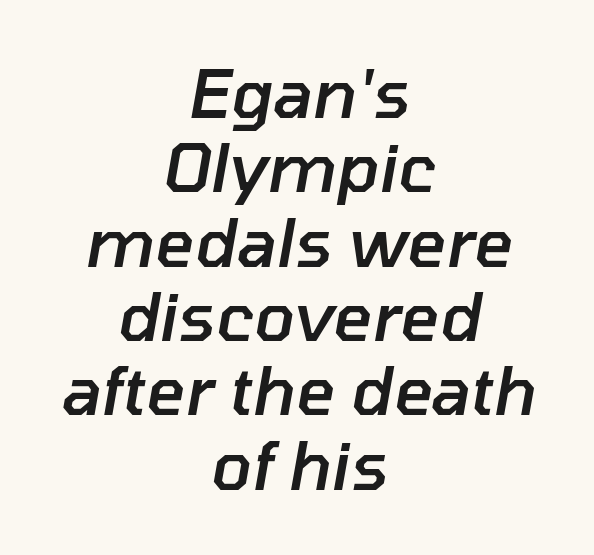
{"italic": "yes", "lean": "right", "slant_degrees": 10, "bold": "semi", "weight": "semibold", "width": "normal", "stroke_contrast": "low", "x_height": "medium", "monospaced": "no", "underline": "no", "align": "center", "line_spacing": "tight", "line_spacing_ratio": 1.11, "letter_spacing": "normal", "letter_spacing_em": 0.0, "glyph_px": 67}
